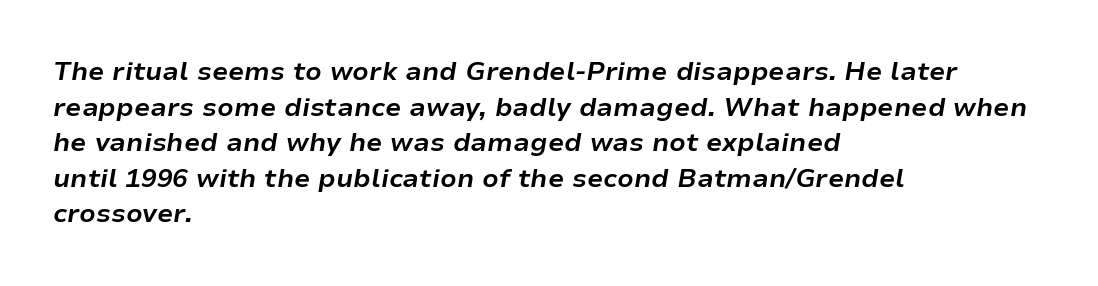
The text block is weighted toward the left margin, trailing off unevenly rightward. Style check: oblique. Leading matches the norm, producing a regular column. Has an underline been added? It has not. Heft: maximum for text — a bold. No extra tracking has been applied to these lines.
